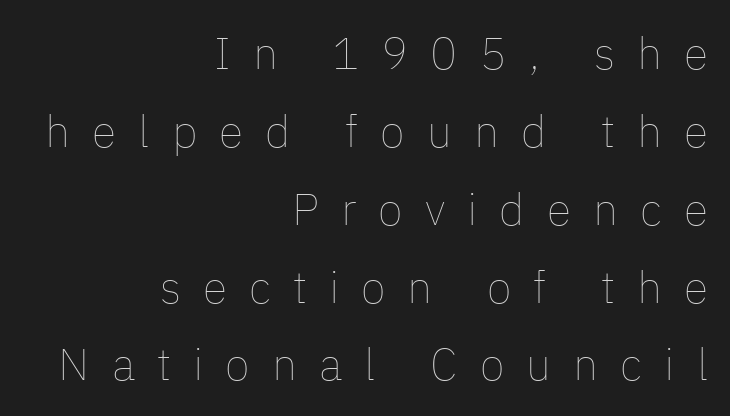
The image shows 45 px thin type, upright; set right-aligned, line spacing 1.73x, unusually wide letter spacing (+0.49 em), not underlined; low stroke contrast and a medium x-height.
